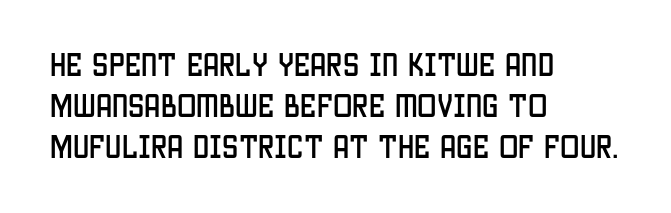
Descenders hang freely into open space. The font's upright variant was chosen for this text. Alignment: flush left. Leading: standard. The letterforms sit shoulder to shoulder at normal distance.
